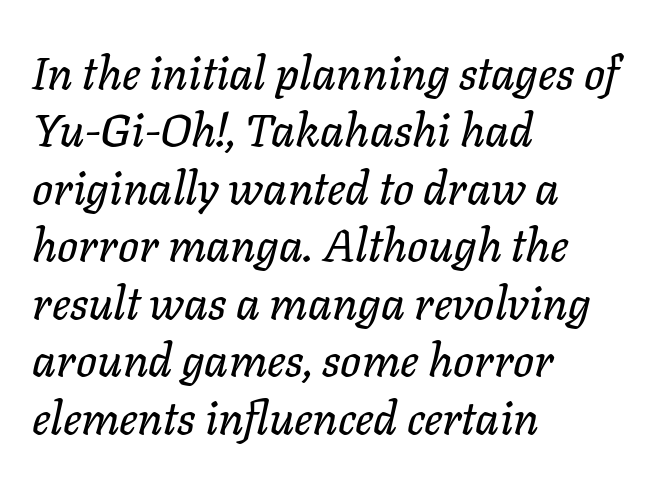
Caption: standard tracking, unaltered. Summary of vertical rhythm: regular, with standard interline spacing. Unmarked baselines from the first word to the last. Every row of glyphs begins at an identical x-position on the left. Note the varied advance widths — an 'i' is clearly narrower than an 'm'. Emphasis-style slanted type is in use.
